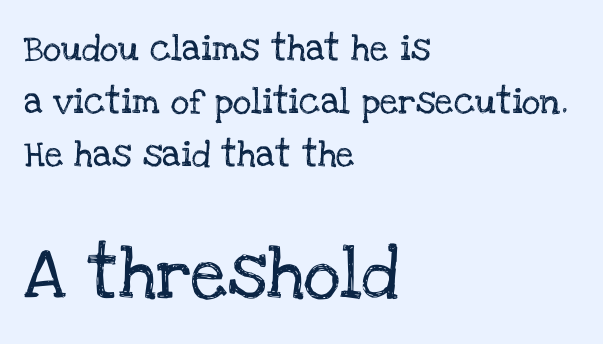
{"serif": "yes", "italic": "no", "width": "normal", "stroke_contrast": "low", "x_height": "large", "monospaced": "no", "underline": "no", "align": "left", "line_spacing": "loose", "line_spacing_ratio": 2.04, "letter_spacing": "normal", "letter_spacing_em": 0.0, "larger_block": "second", "size_ratio": 2.0, "glyph_px": 52}
